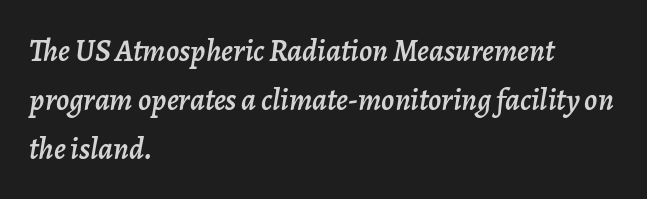
Posture: slanted. Typeset ragged right — the left edge is the straight one. Summary of vertical rhythm: regular, with standard interline spacing. The baseline area is clear. Is this a fixed-width face? No — the glyphs have proportional, varying widths.
